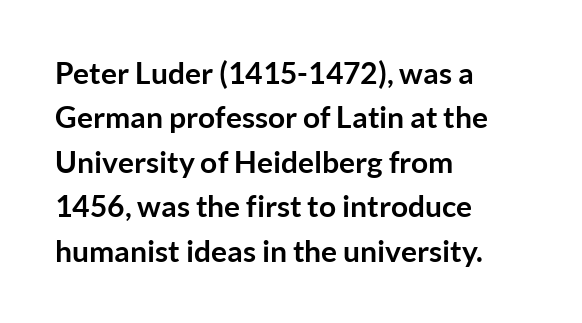
Is the block centered? No — it sits flush against the left margin. No italicization has been applied; the sample stays upright. Regarding serifs, this sample does without them. The passage shown is not underscored anywhere. No extra tracking has been applied to these lines. Typesetter's note: full bold, strokes at maximum text heaviness.
